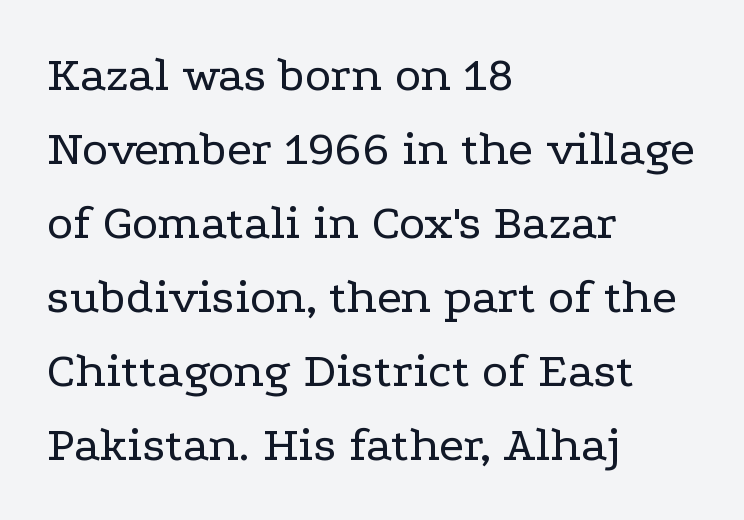
These lines were composed using upright roman letters. Quick note: interline space is typical. Left-aligned paragraph, ragged on the right. These lines are rendered in a variable-pitch font. The typesetting does not lean heavy: it is not bold. Here the glyphs are tracked normally, forming tight word shapes.
